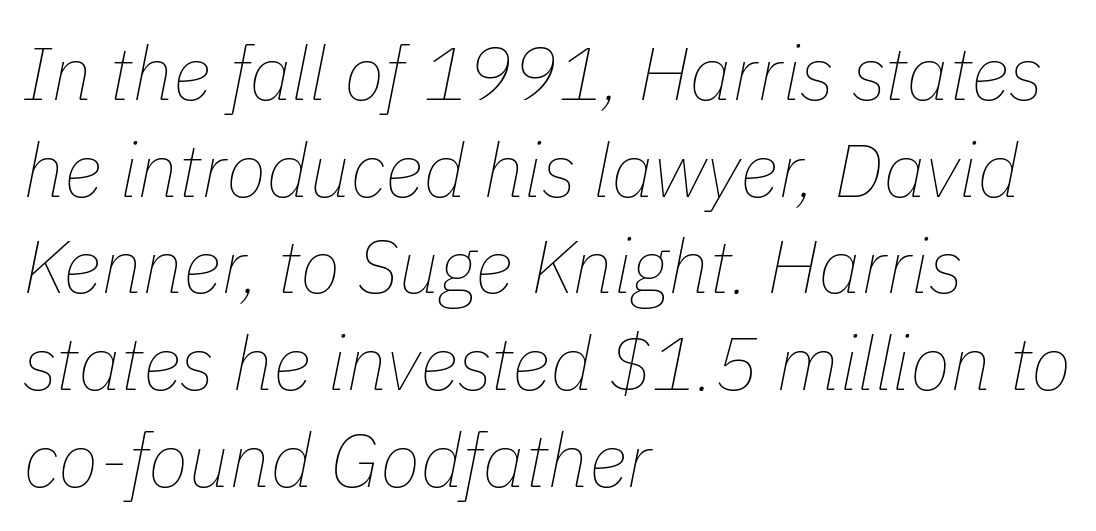
Every character sits at an angle, as italics do. The glyphs are unaccompanied by any horizontal stroke below them. The lines sit at an ordinary, default distance from one another. Summary of weight: not heavy and not bold. Left-aligned paragraph, ragged on the right. These lines are rendered in a variable-pitch font.
